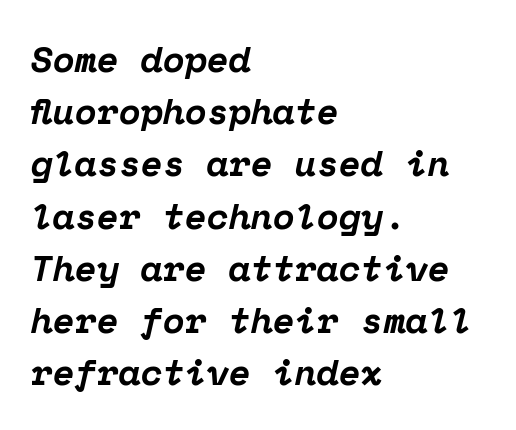
Rule under the text: the space is simply empty. The compositor pushed each line to the left boundary. The glyphs in this specimen are seriffed. These words are printed bold, with thick strokes throughout. Looking at the ascenders, they clearly lean. Looks like terminal output: every glyph gets an equal slot.
